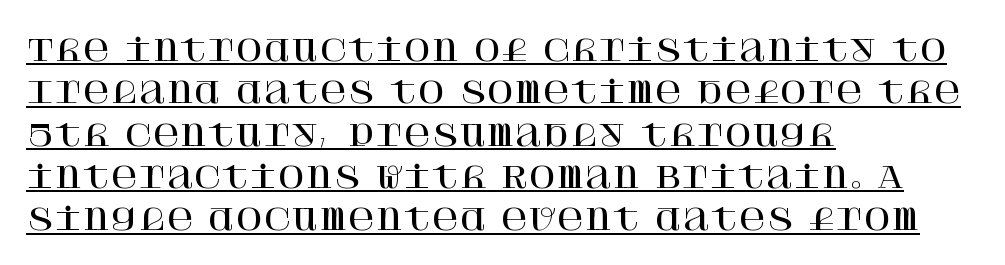
Q: Is the text italic (slanted)? A: No, it is upright.
Q: Is the typeface a serif or a sans-serif typeface? A: Serif.
Q: Is the text underlined? A: Yes.
Q: How is the paragraph aligned? A: Left-aligned.
Q: Is the spacing between letters normal or unusually wide? A: Normal.
Q: Is the spacing between lines tight, normal or loose? A: Normal.
Q: Width (condensed, normal, or wide)? A: Normal.
Q: Stroke contrast? A: High.
Q: x-height? A: Large.
